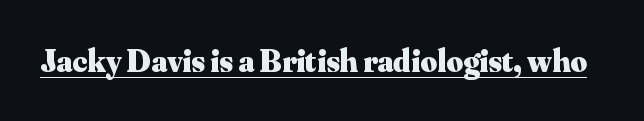
The image shows 32 px heavy serif type, upright; set normal letter spacing, underlined; medium stroke contrast and a small x-height.
